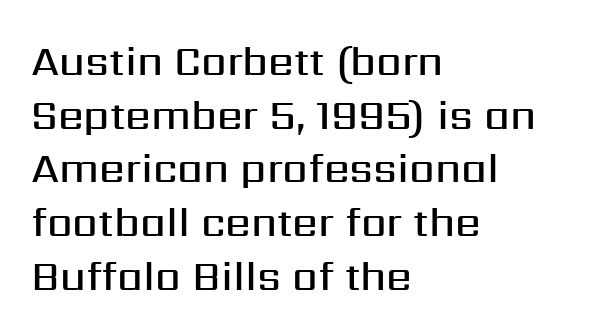
{"serif": "no", "italic": "no", "bold": "semi", "weight": "semibold", "width": "normal", "stroke_contrast": "medium", "x_height": "medium", "monospaced": "no", "underline": "no", "align": "left", "line_spacing": "normal", "line_spacing_ratio": 1.31, "letter_spacing": "normal", "letter_spacing_em": 0.0, "glyph_px": 41}
